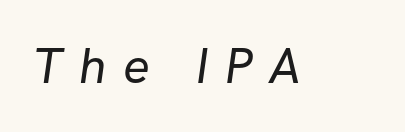
This sample uses expanded letter spacing, leaving extra air between glyphs. You could not count columns in this text — the font is proportionally spaced. You can tell from the bare stems that sans-serif type was used. Weight: not bold — regular or lighter. Each row of text sits above clean, open space.
